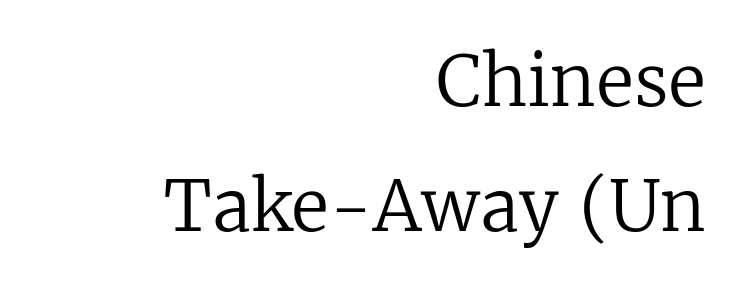
The type family on display is of the serif kind. Every character sits straight up, as roman type does. Here the designer chose a conventional face with non-uniform glyph widths. Counters stay open thanks to moderate or lighter strokes. A typesetter would call this zero additional tracking. Compared with a flush-left layout, this one pins lines to the opposite, right side.
